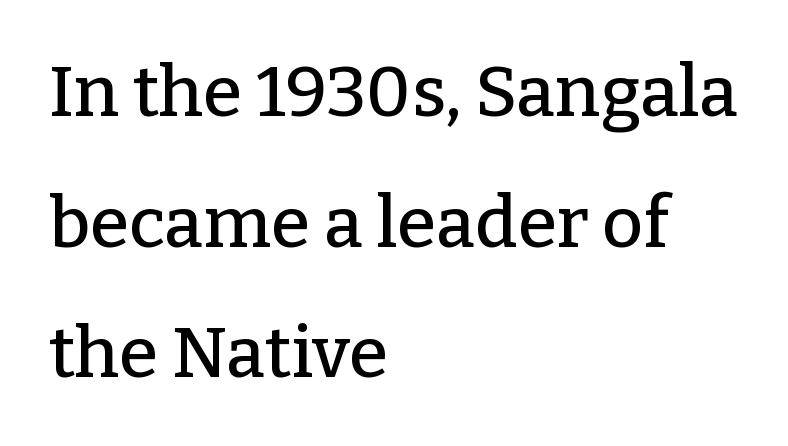
Q: Is the text italic (slanted)? A: No, it is upright.
Q: Is the typeface a serif or a sans-serif typeface? A: Serif.
Q: Is the text underlined? A: No.
Q: How is the paragraph aligned? A: Left-aligned.
Q: Is the spacing between letters normal or unusually wide? A: Normal.
Q: Width (condensed, normal, or wide)? A: Normal.
Q: Stroke contrast? A: Low.
Q: x-height? A: Medium.
Q: Monospaced? A: No.
